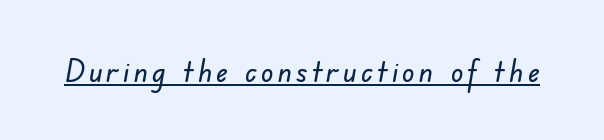
What decoration does the sample have? An underline. The letters advance in unequal steps, a hallmark of proportional type. I'd call this a sans setting — the letters go barefoot.
